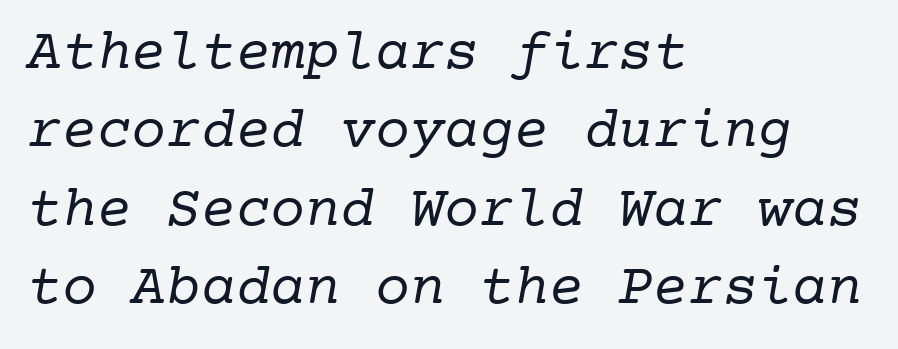
{"serif": "yes", "bold": "no", "weight": "regular", "width": "normal", "stroke_contrast": "low", "x_height": "medium", "monospaced": "yes", "underline": "no", "align": "left", "line_spacing": "normal", "line_spacing_ratio": 1.35, "letter_spacing": "normal", "letter_spacing_em": 0.0, "glyph_px": 58}
